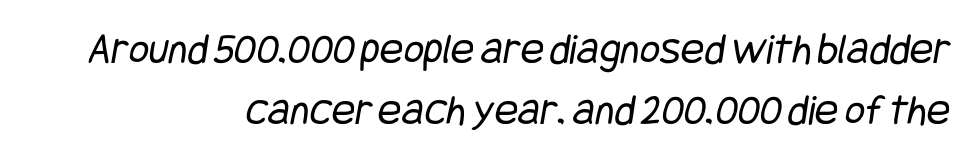
Think standard paragraph weight, or any step lighter than that. Each word holds together tightly as a unit, with standard inter-letter gaps. The space beneath each line is pristine and unruled. I'd call this a sans setting — the letters go barefoot. Line ends are locked; line starts wander. How would I describe the line gaps? Plain and ordinary.
